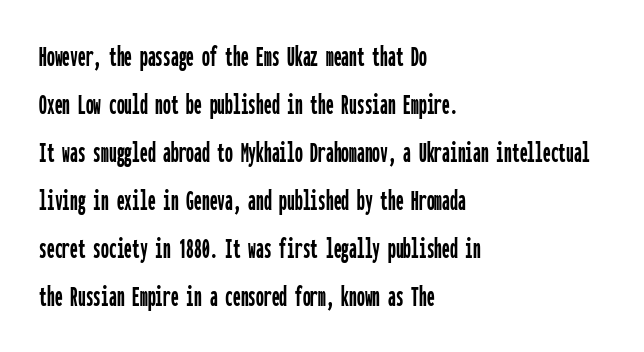
Is the letter spacing exaggerated? No — it looks like the ordinary default. The gap between lines stays unmarked. Here the designer chose a console-style face with uniform glyph widths. One glance says typical: line gaps are just what's usual. A typesetter would label this face a sans.
